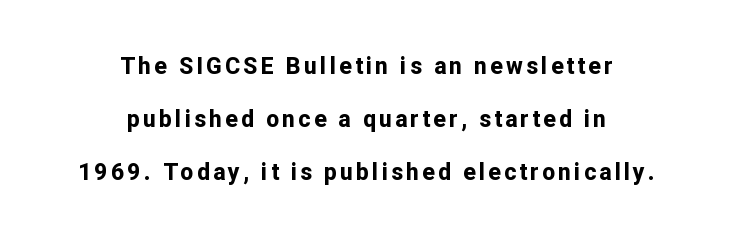
The letters are bold, with thick, heavy strokes. It's the straight-up-and-down kind of type. Each new line begins a long way beneath the previous one. This sample is center-justified, so both line endings float freely. Words float on clear page, feet unadorned.
